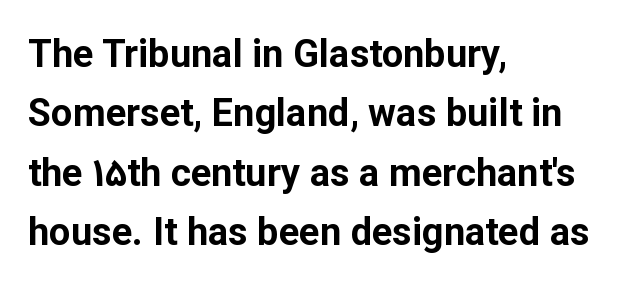
Descender tails drop into unmarked territory. Typesetter's note: full bold, strokes at maximum text heaviness. Each line starts at the same left margin while the right side varies. Compared with typical body copy, the letter spacing here is the same. Line spacing here is normal. Is this a sans? Yes — the strokes have no serifs.
